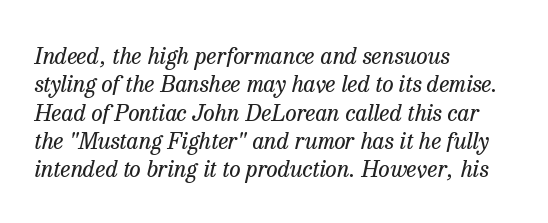
{"italic": "yes", "lean": "right", "slant_degrees": 13, "bold": "no", "underline": "no", "align": "left", "line_spacing_ratio": 1.23, "letter_spacing": "normal", "letter_spacing_em": 0.0, "glyph_px": 23}
